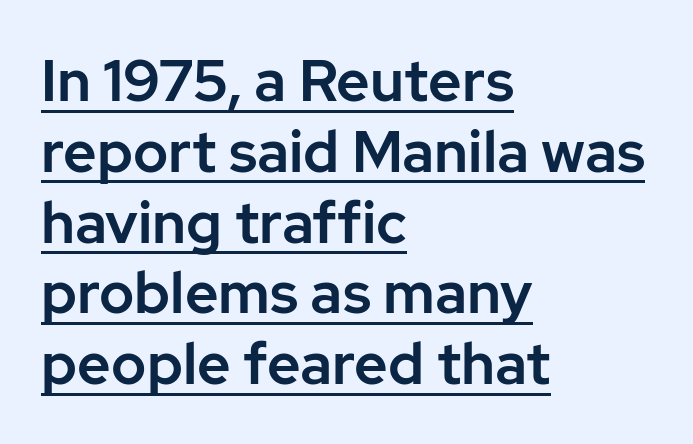
{"serif": "no", "italic": "no", "width": "normal", "stroke_contrast": "low", "x_height": "medium", "monospaced": "no", "underline": "yes", "align": "left", "line_spacing_ratio": 1.22, "letter_spacing": "normal", "letter_spacing_em": 0.0, "glyph_px": 58}
